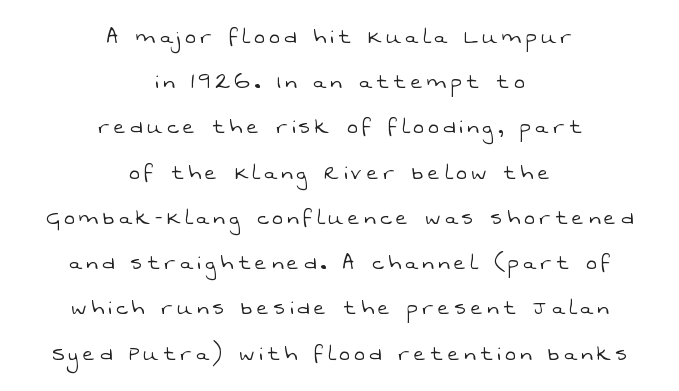
Q: Is the text bold? A: No.
Q: Is the text underlined? A: No.
Q: How is the paragraph aligned? A: Centered.
